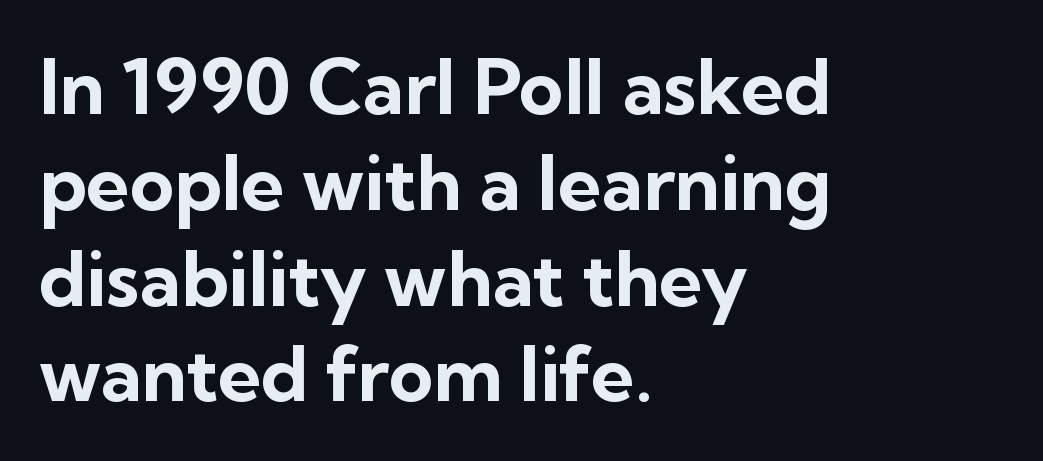
Q: Is the text bold? A: Yes.
Q: Is the text italic (slanted)? A: No, it is upright.
Q: Is the typeface a serif or a sans-serif typeface? A: Sans-serif.
Q: Is the text underlined? A: No.
Q: How is the paragraph aligned? A: Left-aligned.
Q: Is the spacing between letters normal or unusually wide? A: Normal.
Q: Is the spacing between lines tight, normal or loose? A: Normal.
Q: Width (condensed, normal, or wide)? A: Normal.
Q: Stroke contrast? A: Low.
Q: x-height? A: Medium.
Q: Monospaced? A: No.
